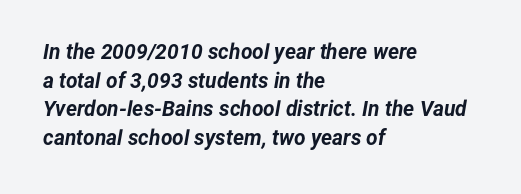
The lines sit at an ordinary, default distance from one another. The face used here has a pronounced slope to its letters. The rendering uses a bold face; every stroke is thick and dark. Descender tails drop into unmarked territory.
